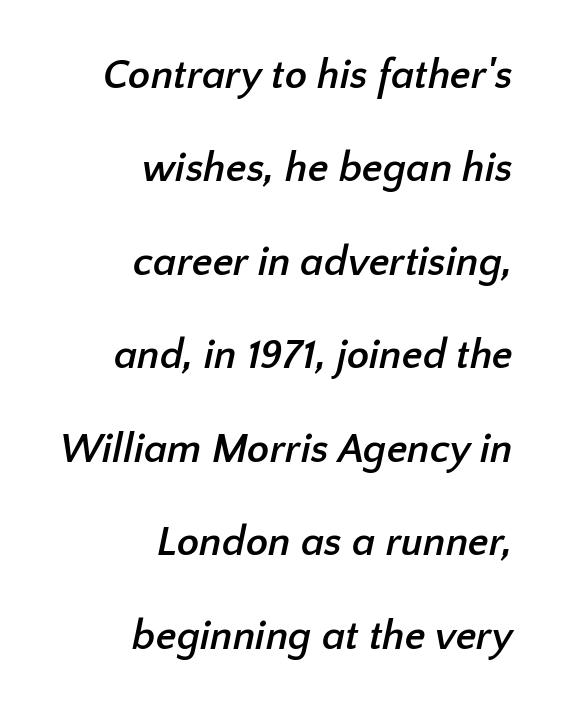
Horizontal bands of white between lines are thick stripes. Set as a true bold cut, around the 700 mark. The face used here is rendered with its standard letterfit. Descenders are the only things crossing below the line. Proportional: the letters do not fall into vertical columns.
